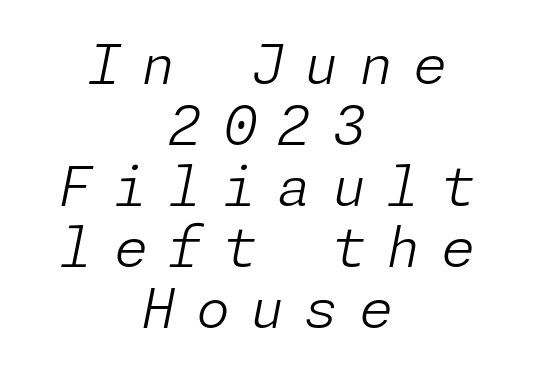
The image shows 55 px light type, italic (leaning right); set centered, tight line spacing (1.11x), unusually wide letter spacing (+0.37 em), not underlined; low stroke contrast and a medium x-height.
